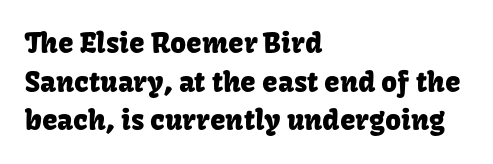
Q: Is the text italic (slanted)? A: No, it is upright.
Q: Is the typeface a serif or a sans-serif typeface? A: Sans-serif.
Q: Is the text underlined? A: No.
Q: How is the paragraph aligned? A: Left-aligned.
Q: Is the spacing between letters normal or unusually wide? A: Normal.
Q: Is the spacing between lines tight, normal or loose? A: Normal.
Q: Width (condensed, normal, or wide)? A: Normal.
Q: Stroke contrast? A: Low.
Q: x-height? A: Medium.
Q: Monospaced? A: No.
